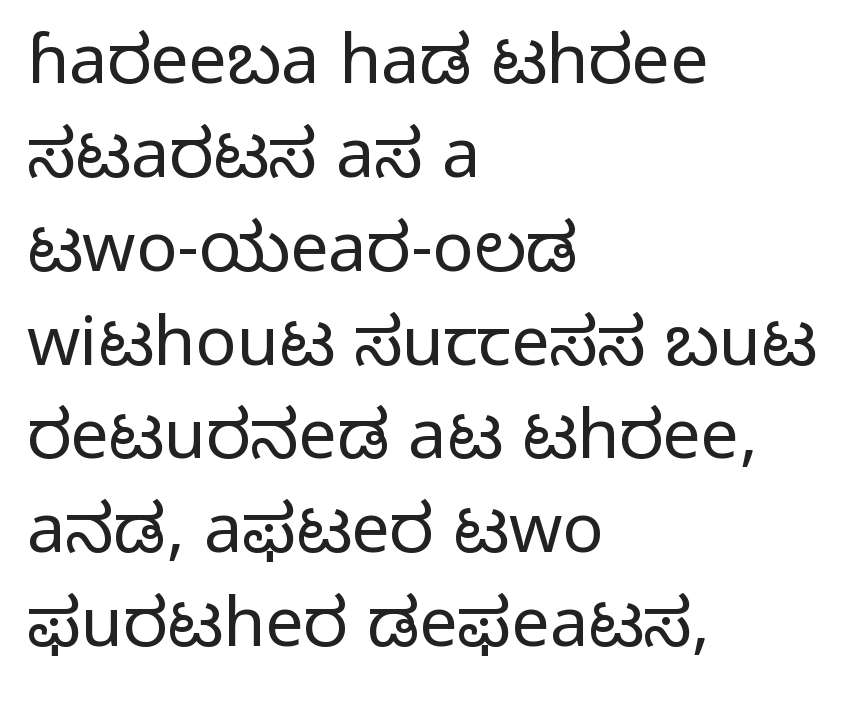
Q: Is the text bold? A: No.
Q: Is the text italic (slanted)? A: No, it is upright.
Q: Is the typeface a serif or a sans-serif typeface? A: Sans-serif.
Q: Is the text underlined? A: No.
Q: How is the paragraph aligned? A: Left-aligned.
Q: Is the spacing between letters normal or unusually wide? A: Normal.
Q: Is the spacing between lines tight, normal or loose? A: Normal.
Q: Width (condensed, normal, or wide)? A: Normal.
Q: Stroke contrast? A: Low.
Q: x-height? A: Medium.
Q: Monospaced? A: No.
